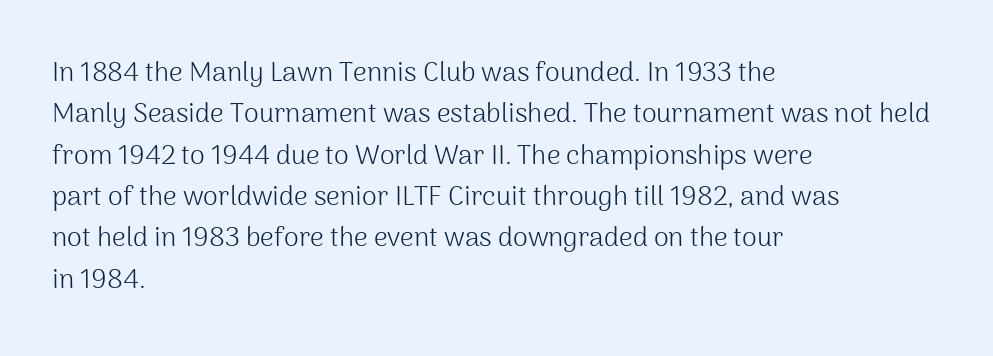
The image shows 27 px text type, upright; set left-aligned, normal line spacing (1.53x), normal letter spacing, not underlined.
